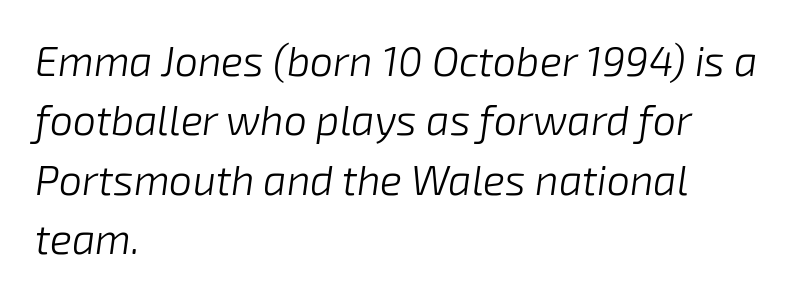
{"italic": "yes", "lean": "right", "slant_degrees": 8, "bold": "no", "weight": "light", "width": "normal", "stroke_contrast": "low", "x_height": "medium", "monospaced": "no", "underline": "no", "align": "left", "line_spacing": "normal", "line_spacing_ratio": 1.45, "letter_spacing": "normal", "letter_spacing_em": 0.0, "glyph_px": 41}
